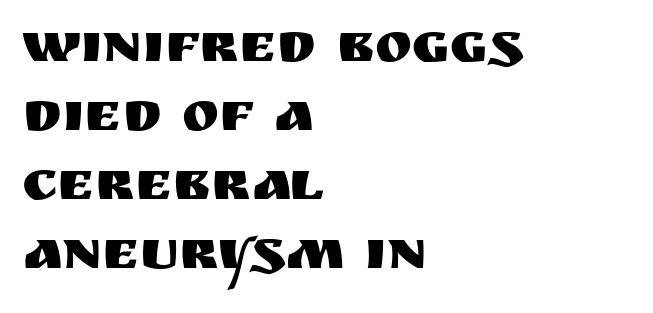
Q: Is the text italic (slanted)? A: No, it is upright.
Q: Is the typeface a serif or a sans-serif typeface? A: Sans-serif.
Q: Is the text underlined? A: No.
Q: How is the paragraph aligned? A: Left-aligned.
Q: Is the spacing between letters normal or unusually wide? A: Normal.
Q: Width (condensed, normal, or wide)? A: Normal.
Q: Stroke contrast? A: Medium.
Q: x-height? A: Large.
Q: Monospaced? A: No.
